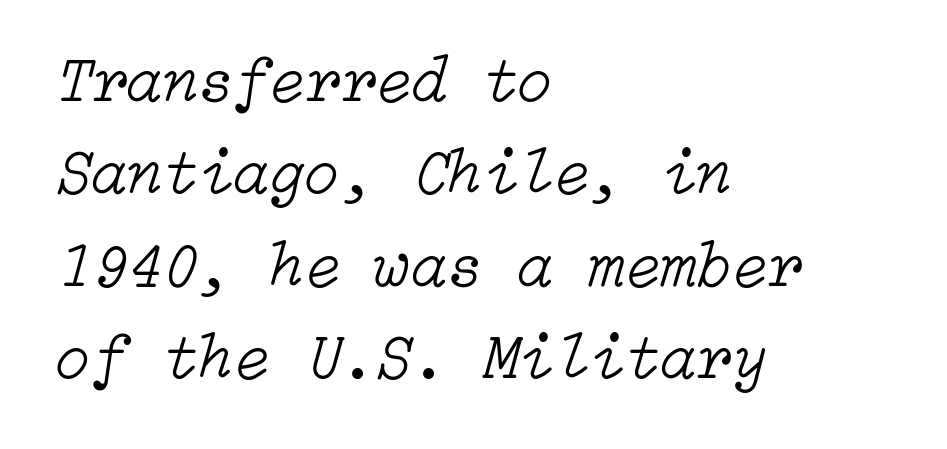
{"italic": "yes", "lean": "right", "slant_degrees": 15, "bold": "no", "weight": "light", "width": "normal", "stroke_contrast": "low", "x_height": "medium", "underline": "no", "align": "left", "line_spacing": "normal", "line_spacing_ratio": 1.42, "letter_spacing": "normal", "letter_spacing_em": 0.0, "glyph_px": 65}
